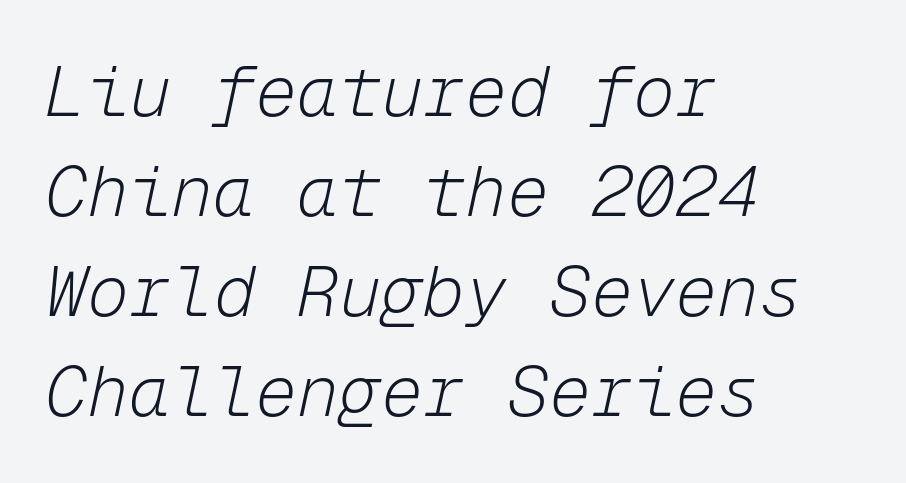
{"italic": "yes", "lean": "right", "slant_degrees": 12, "bold": "no", "weight": "light", "width": "normal", "stroke_contrast": "low", "x_height": "medium", "monospaced": "yes", "underline": "no", "align": "left", "line_spacing": "normal", "line_spacing_ratio": 1.43, "letter_spacing": "normal", "letter_spacing_em": 0.0, "glyph_px": 70}
